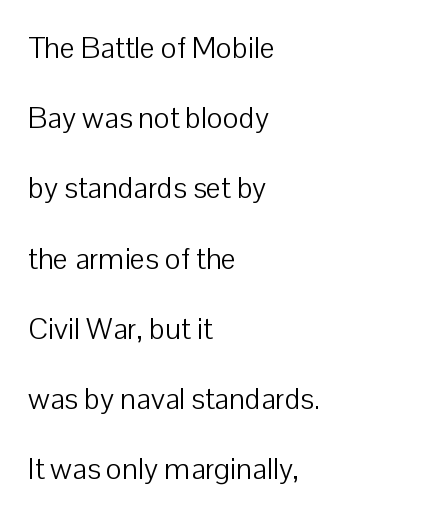
{"serif": "no", "italic": "no", "bold": "no", "weight": "light", "width": "normal", "stroke_contrast": "low", "x_height": "medium", "monospaced": "no", "underline": "no", "align": "left", "line_spacing": "loose", "line_spacing_ratio": 2.34, "letter_spacing": "normal", "letter_spacing_em": 0.0, "glyph_px": 30}
